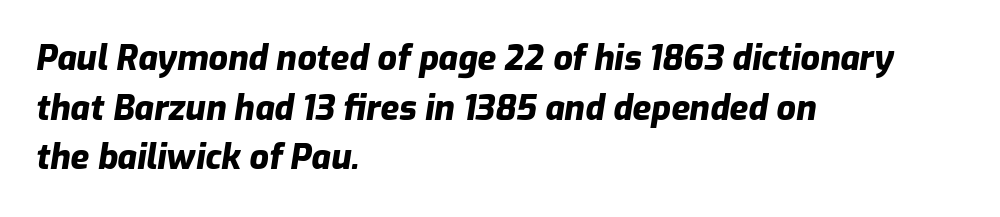
The image shows 34 px heavy type, italic (leaning right); set left-aligned, normal line spacing (1.46x), normal letter spacing, not underlined; low stroke contrast and a medium x-height.
